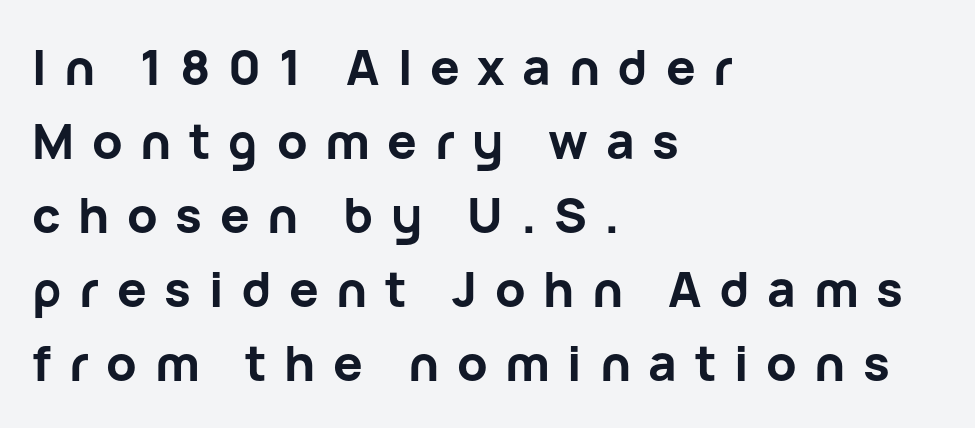
Regular leading. The baseline area is clear. The typesetting leans heavy: a genuine bold. Observe the wide spacing: letters keep a clear distance from each other.
